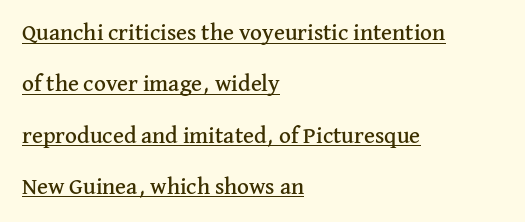
Q: Is the text italic (slanted)? A: No, it is upright.
Q: Is the text underlined? A: Yes.
Q: How is the paragraph aligned? A: Left-aligned.
Q: Is the spacing between letters normal or unusually wide? A: Normal.
Q: Is the spacing between lines tight, normal or loose? A: Loose.
